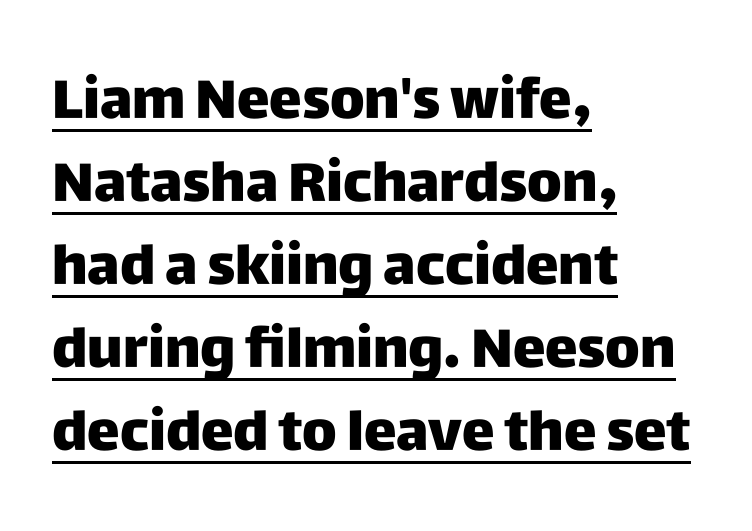
Quick note: underline on. The rendering anchors every line to the left-hand side. Every stem runs plumb, perpendicular to the baseline. Inter-character spacing is left at the font's built-in metrics. Honestly, the row spacing looks completely unremarkable. The passage shown is typed in a proportional face where columns would drift.
